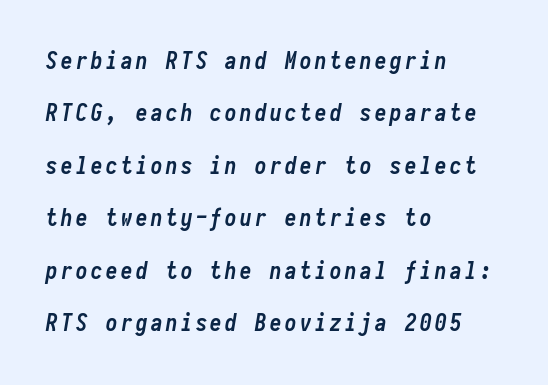
{"italic": "yes", "lean": "right", "slant_degrees": 10, "bold": "yes", "underline": "no", "align": "left", "line_spacing": "loose", "line_spacing_ratio": 2.28, "glyph_px": 23}
